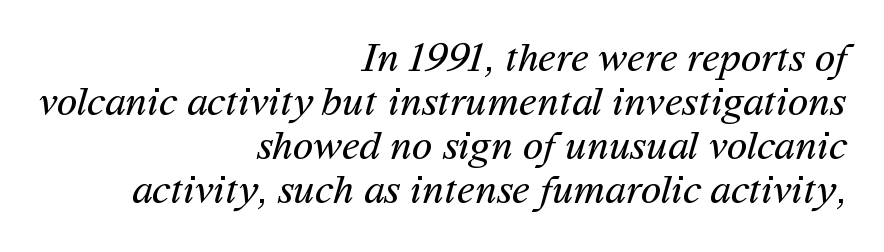
Q: Is the text bold? A: No.
Q: Is the typeface a serif or a sans-serif typeface? A: Sans-serif.
Q: Is the text underlined? A: No.
Q: How is the paragraph aligned? A: Right-aligned.
Q: Is the spacing between letters normal or unusually wide? A: Normal.
Q: Is the spacing between lines tight, normal or loose? A: Tight.
Q: Width (condensed, normal, or wide)? A: Normal.
Q: Stroke contrast? A: Medium.
Q: x-height? A: Medium.
Q: Monospaced? A: No.
